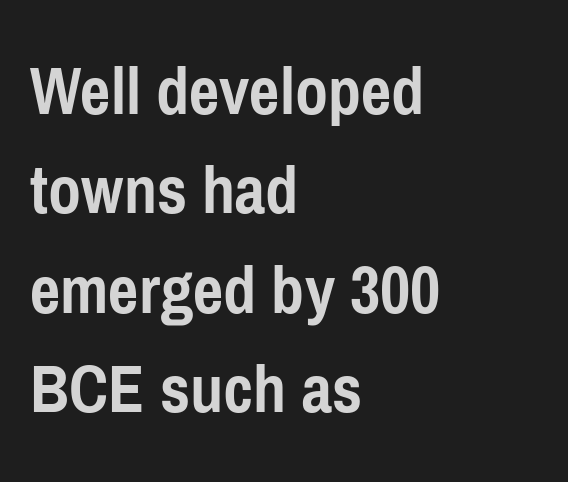
Font category for this specimen: sans-serif. Do the characters align in a grid? No, the font is proportional. These lines sit exactly where default settings would place them. The passage shown is not underscored anywhere. Set as a true bold cut, around the 700 mark. These lines are set flush left with a ragged right edge.
